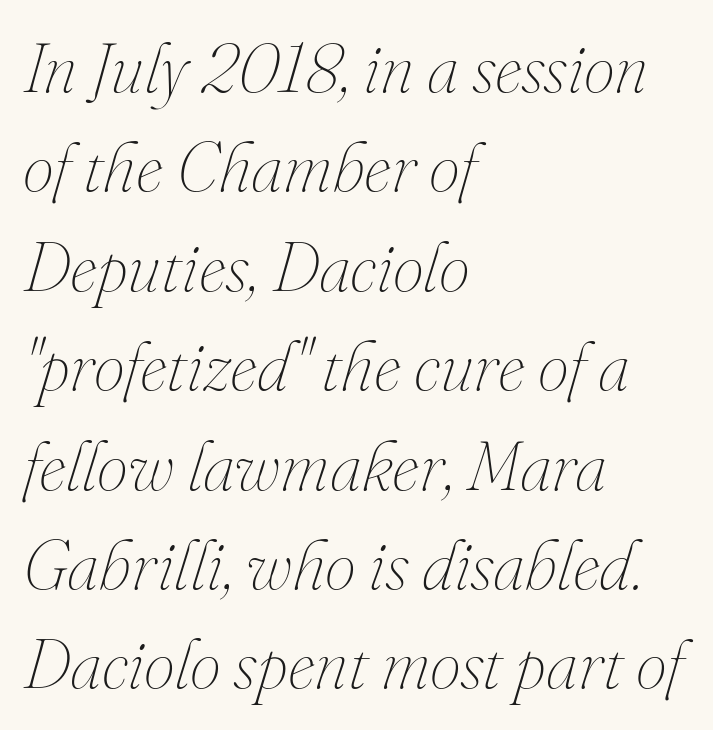
The image shows 70 px thin type, italic (leaning right); set left-aligned, normal line spacing (1.42x), normal letter spacing, not underlined; medium stroke contrast and a small x-height.
